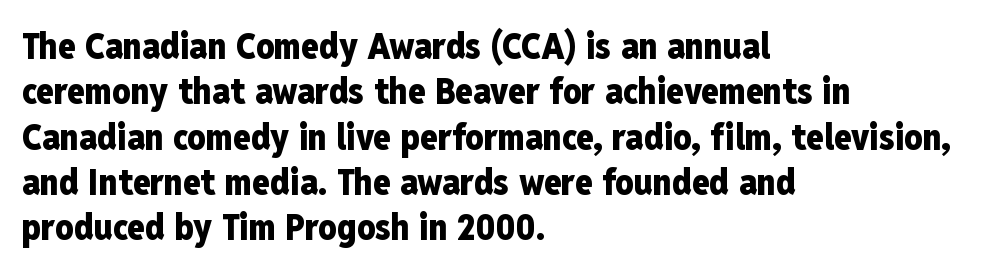
{"serif": "no", "italic": "no", "bold": "yes", "weight": "heavy", "width": "condensed", "stroke_contrast": "low", "x_height": "medium", "monospaced": "no", "underline": "no", "align": "left", "line_spacing": "normal", "line_spacing_ratio": 1.26, "letter_spacing": "normal", "letter_spacing_em": 0.0, "glyph_px": 36}
